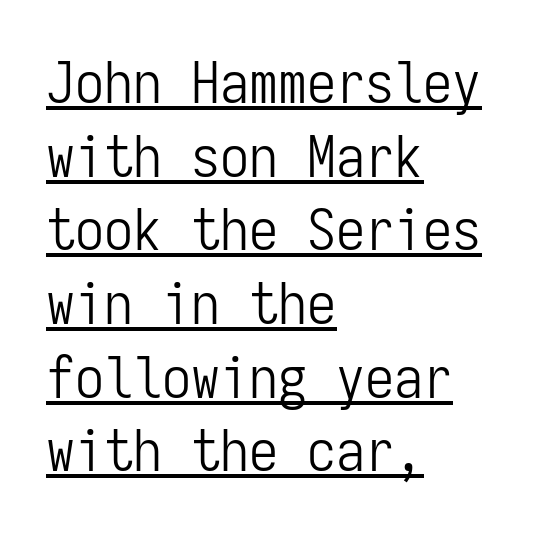
The image shows 58 px light, condensed sans-serif type, upright, monospaced; set left-aligned, normal line spacing (1.27x), normal letter spacing, underlined; low stroke contrast and a medium x-height.
